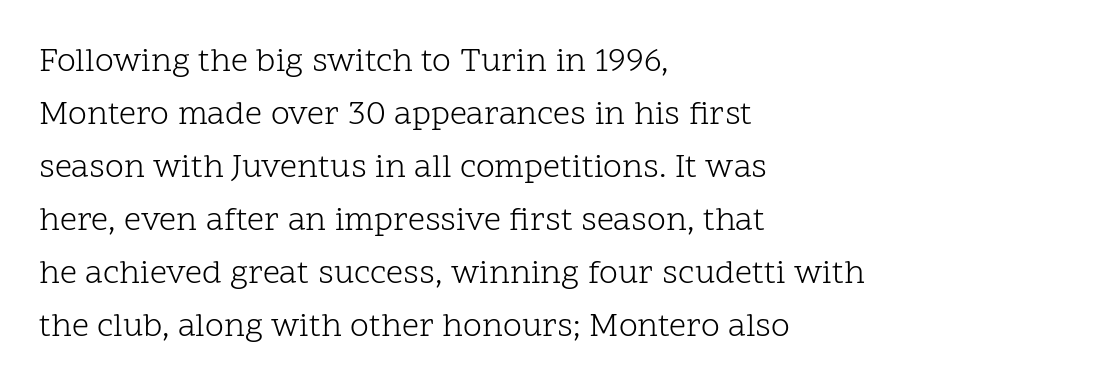
{"serif": "yes", "italic": "no", "bold": "no", "weight": "light", "width": "normal", "stroke_contrast": "low", "x_height": "medium", "monospaced": "no", "underline": "no", "align": "left", "line_spacing": "normal", "line_spacing_ratio": 1.56, "letter_spacing": "normal", "letter_spacing_em": 0.0, "glyph_px": 34}
